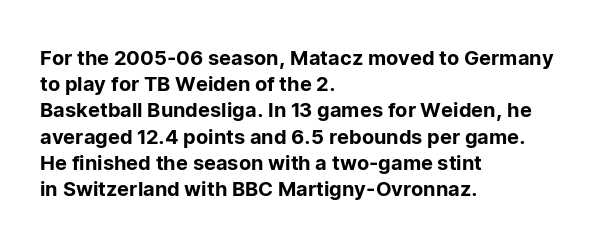
{"italic": "no", "underline": "no", "align": "left", "line_spacing": "normal", "line_spacing_ratio": 1.31, "letter_spacing": "normal", "letter_spacing_em": 0.0, "glyph_px": 20}
